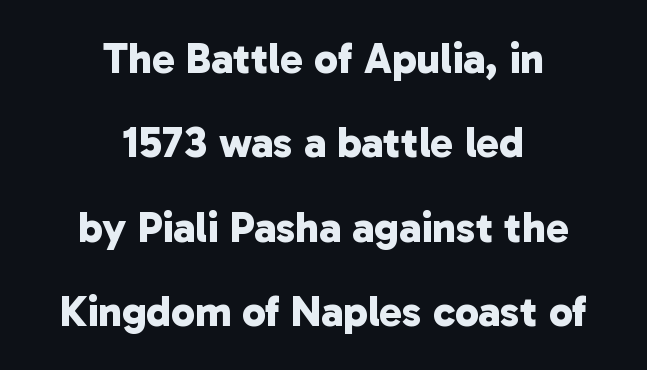
These lines are rendered in a variable-pitch font. Where is the straight margin? There isn't one; the lines are centered. A sans-serif font was chosen for this passage. Each glyph is drawn with heavy, bold strokes. Reading down the column, the eye jumps a long way to each next line.
